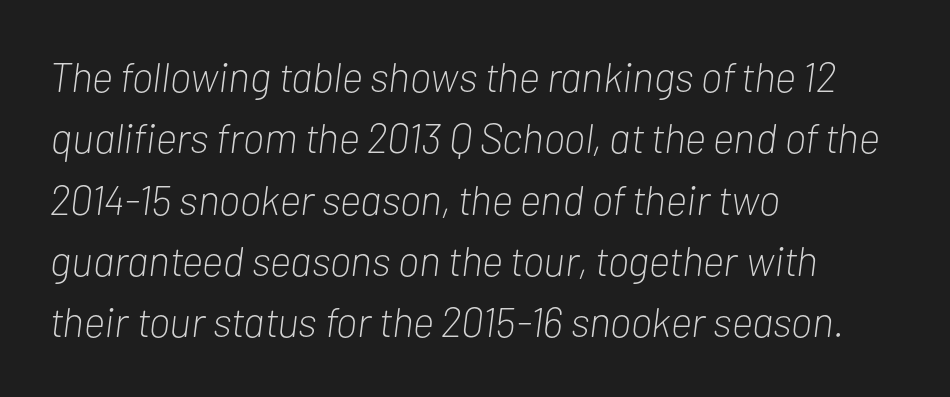
Q: Is the text bold? A: No.
Q: Is the text italic (slanted)? A: Yes, it leans right by about 7 degrees.
Q: Is the text underlined? A: No.
Q: How is the paragraph aligned? A: Left-aligned.
Q: Is the spacing between letters normal or unusually wide? A: Normal.
Q: Is the spacing between lines tight, normal or loose? A: Normal.
Q: Width (condensed, normal, or wide)? A: Condensed.
Q: Stroke contrast? A: Low.
Q: x-height? A: Medium.
Q: Monospaced? A: No.
